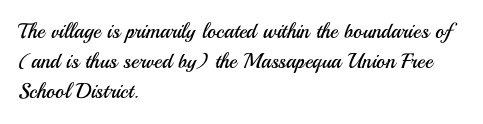
Compared with typical body copy, the letter spacing here is the same. The text block is weighted toward the left margin, trailing off unevenly rightward. The foot of each line stays bare and open. Evenly set lines give the paragraph a standard silhouette. Stroke thickness stays within the range of a standard reading face or lighter.
